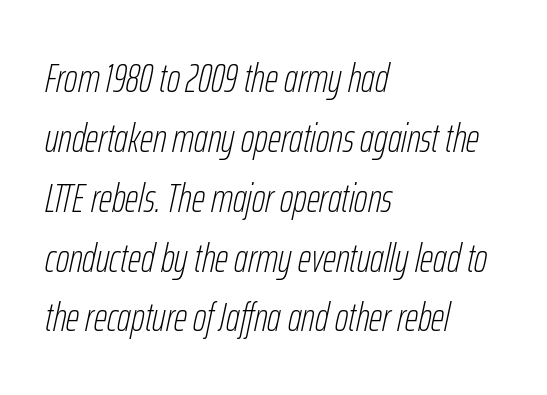
{"italic": "yes", "lean": "right", "slant_degrees": 12, "bold": "no", "weight": "thin", "width": "condensed", "stroke_contrast": "low", "x_height": "medium", "monospaced": "no", "underline": "no", "align": "left", "line_spacing": "normal", "line_spacing_ratio": 1.46, "letter_spacing": "normal", "letter_spacing_em": 0.0, "glyph_px": 41}
